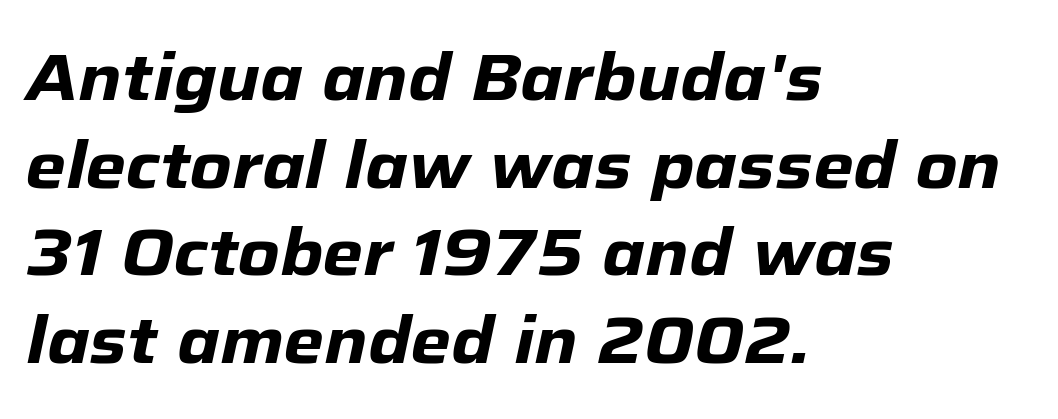
The image shows 65 px heavy type, italic (leaning right); set left-aligned, normal line spacing (1.35x), normal letter spacing, not underlined; low stroke contrast and a medium x-height.
